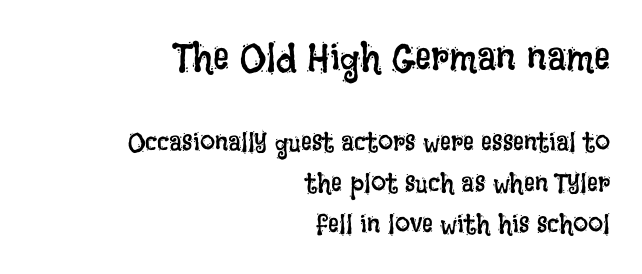
The image shows 40 px regular-weight, condensed type, upright; set right-aligned, normal line spacing (1.52x), normal letter spacing, not underlined; the first (top) block is 1.48x larger; low stroke contrast and a large x-height.
